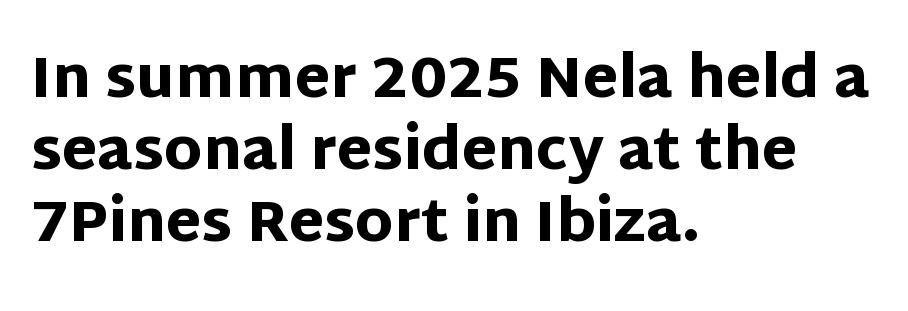
The image shows 57 px heavy sans-serif type, upright; set left-aligned, normal line spacing (1.26x), normal letter spacing, not underlined; low stroke contrast and a large x-height.
